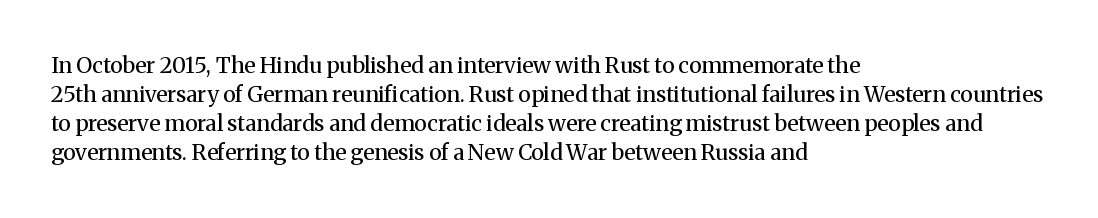
Tall strokes in this sample are plumb rather than angled. The passage shown has conventional tracking throughout. Every row of glyphs begins at an identical x-position on the left. A normal amount of white space separates one row of letters from the next. Type without underlining.
